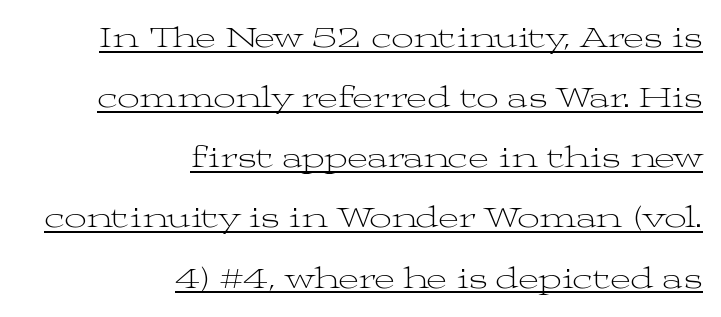
Q: Is the text bold? A: No.
Q: Is the text italic (slanted)? A: No, it is upright.
Q: Is the typeface a serif or a sans-serif typeface? A: Serif.
Q: Is the text underlined? A: Yes.
Q: How is the paragraph aligned? A: Right-aligned.
Q: Is the spacing between letters normal or unusually wide? A: Normal.
Q: Is the spacing between lines tight, normal or loose? A: Loose.
Q: Width (condensed, normal, or wide)? A: Wide.
Q: Stroke contrast? A: Medium.
Q: x-height? A: Medium.
Q: Monospaced? A: No.
